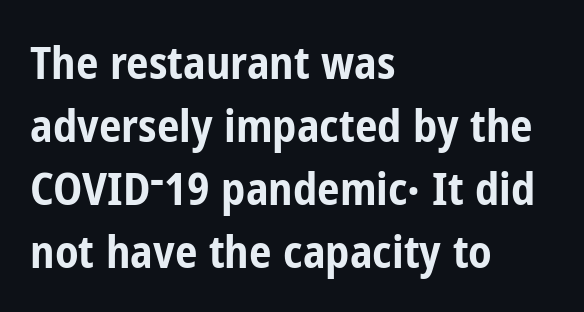
Q: Is the text bold? A: Yes.
Q: Is the text italic (slanted)? A: No, it is upright.
Q: Is the typeface a serif or a sans-serif typeface? A: Sans-serif.
Q: Is the text underlined? A: No.
Q: How is the paragraph aligned? A: Left-aligned.
Q: Is the spacing between letters normal or unusually wide? A: Normal.
Q: Is the spacing between lines tight, normal or loose? A: Normal.
Q: Width (condensed, normal, or wide)? A: Condensed.
Q: Stroke contrast? A: Low.
Q: x-height? A: Medium.
Q: Monospaced? A: No.
